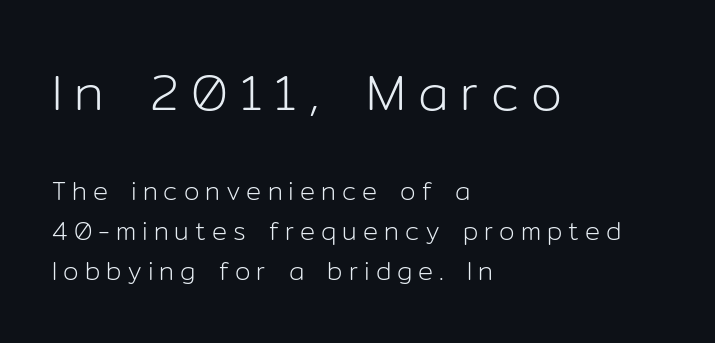
Typeset ragged right — the left edge is the straight one. Here the designer chose a conventional face with non-uniform glyph widths. The letters stand straight up with perfectly vertical stems. Students, note that the glyphs here are deliberately spaced far apart.
